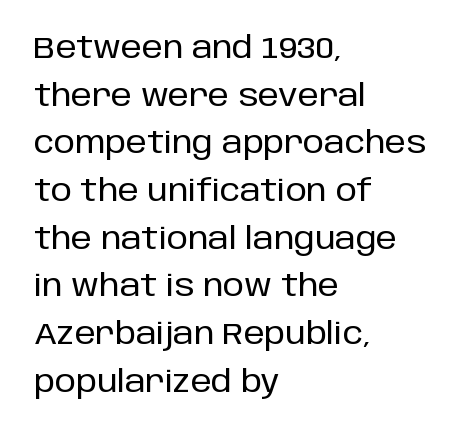
Q: Is the text italic (slanted)? A: No, it is upright.
Q: Is the typeface a serif or a sans-serif typeface? A: Sans-serif.
Q: Is the text underlined? A: No.
Q: How is the paragraph aligned? A: Left-aligned.
Q: Is the spacing between letters normal or unusually wide? A: Normal.
Q: Is the spacing between lines tight, normal or loose? A: Normal.
Q: Width (condensed, normal, or wide)? A: Normal.
Q: Stroke contrast? A: Low.
Q: x-height? A: Large.
Q: Monospaced? A: No.
